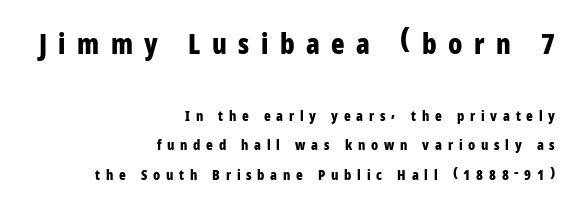
The image shows 28 px bold, condensed sans-serif type, upright; set right-aligned, loose line spacing (2.12x), unusually wide letter spacing (+0.41 em), not underlined; the first (top) block is 2.0x larger; low stroke contrast and a medium x-height.
